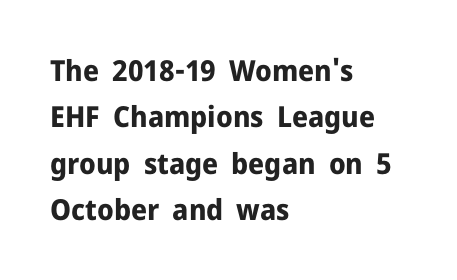
{"serif": "no", "italic": "no", "bold": "yes", "weight": "bold", "width": "normal", "stroke_contrast": "low", "x_height": "medium", "monospaced": "no", "underline": "no", "align": "left", "line_spacing": "normal", "line_spacing_ratio": 1.6, "letter_spacing": "normal", "letter_spacing_em": 0.0, "glyph_px": 29}
